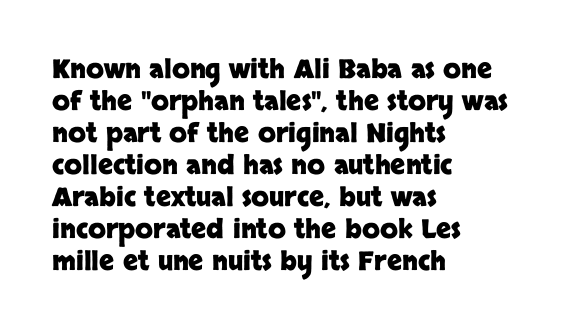
{"italic": "no", "bold": "yes", "underline": "no", "align": "left", "line_spacing_ratio": 1.23, "letter_spacing": "normal", "letter_spacing_em": 0.0, "glyph_px": 26}
